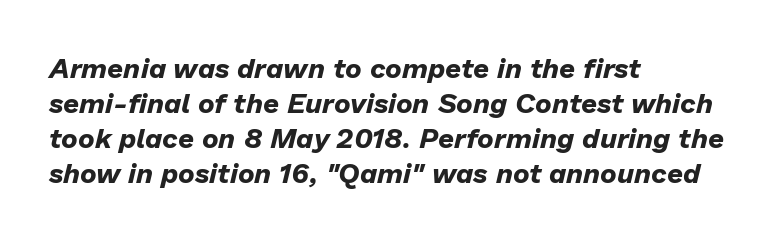
Q: Is the text bold? A: Yes.
Q: Is the text italic (slanted)? A: Yes, it leans right by about 13 degrees.
Q: Is the text underlined? A: No.
Q: How is the paragraph aligned? A: Left-aligned.
Q: Is the spacing between letters normal or unusually wide? A: Normal.
Q: Is the spacing between lines tight, normal or loose? A: Normal.
Q: Width (condensed, normal, or wide)? A: Normal.
Q: Stroke contrast? A: Low.
Q: x-height? A: Medium.
Q: Monospaced? A: No.
